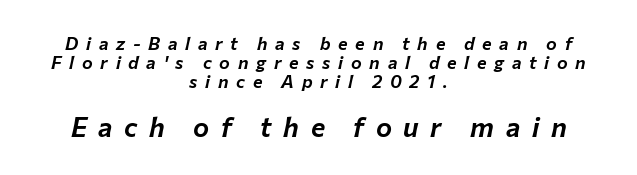
{"italic": "yes", "lean": "right", "slant_degrees": 12, "underline": "no", "align": "center", "line_spacing": "tight", "line_spacing_ratio": 1.05, "letter_spacing": "wide", "letter_spacing_em": 0.43, "larger_block": "second", "size_ratio": 1.5, "glyph_px": 27}
